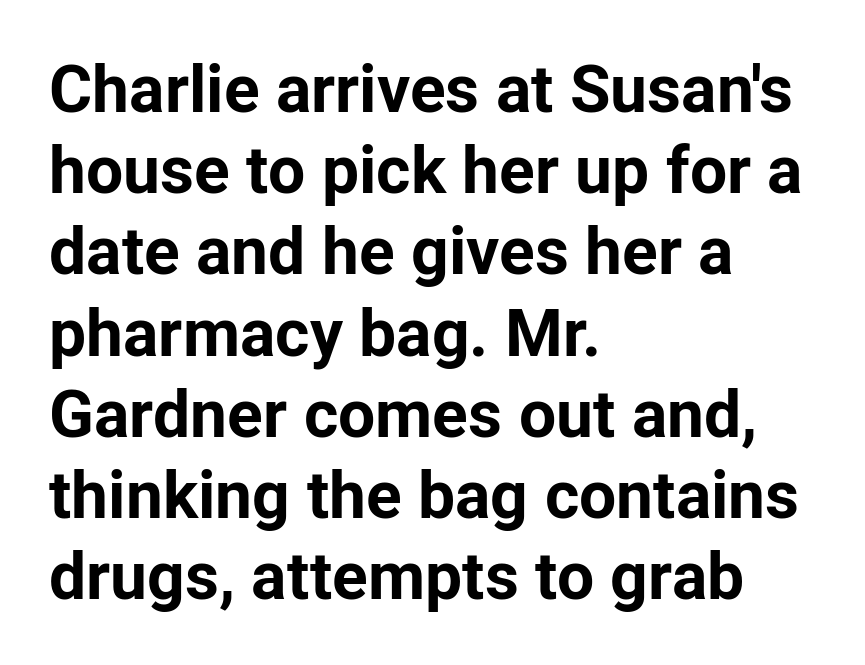
The image shows 66 px bold sans-serif type, upright; set left-aligned, line spacing 1.23x, normal letter spacing, not underlined; low stroke contrast and a medium x-height.
